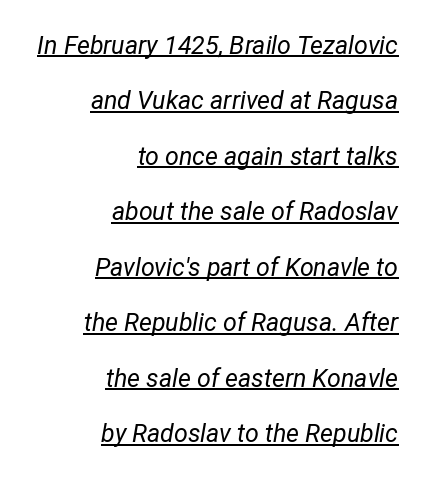
Q: Is the text bold? A: No.
Q: Is the text italic (slanted)? A: Yes, it leans right by about 12 degrees.
Q: Is the text underlined? A: Yes.
Q: How is the paragraph aligned? A: Right-aligned.
Q: Is the spacing between letters normal or unusually wide? A: Normal.
Q: Is the spacing between lines tight, normal or loose? A: Loose.
